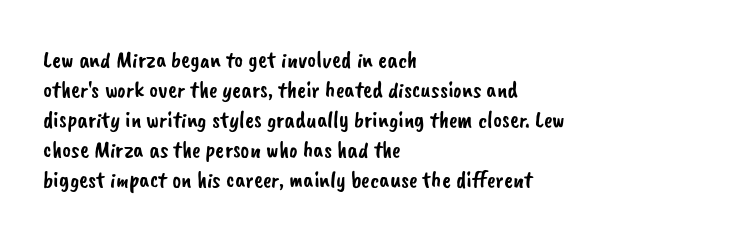
Q: Is the text underlined? A: No.
Q: How is the paragraph aligned? A: Left-aligned.
Q: Is the spacing between letters normal or unusually wide? A: Normal.
Q: Is the spacing between lines tight, normal or loose? A: Normal.
